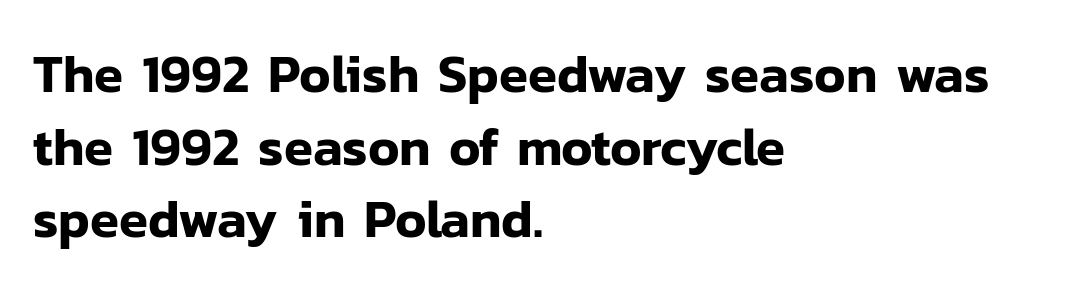
A typesetter would call this proportional, since set widths differ per character. Anything drawn beneath the words? Only blank space. Classification — sans serif. Caption: standard tracking, unaltered. Vertical spacing — default. Short and long lines alike share a common starting point at left.
